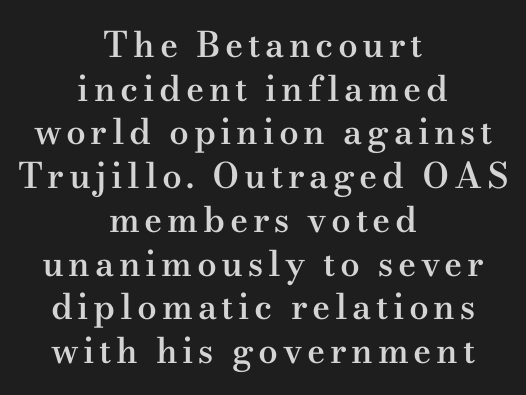
The image shows 35 px semibold, wide serif type, upright; set centered, normal line spacing (1.25x), not underlined; medium stroke contrast and a small x-height.
